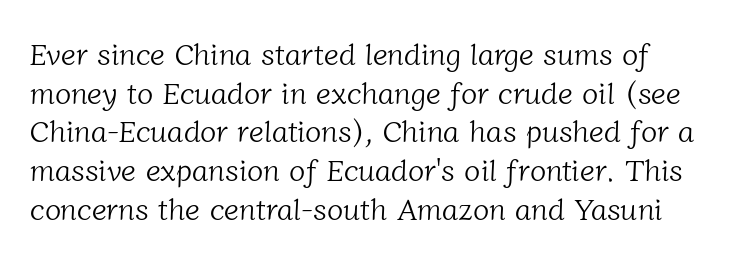
{"serif": "yes", "bold": "no", "weight": "light", "width": "normal", "stroke_contrast": "low", "x_height": "medium", "monospaced": "no", "underline": "no", "line_spacing": "normal", "line_spacing_ratio": 1.29, "letter_spacing": "normal", "letter_spacing_em": 0.0, "glyph_px": 30}
